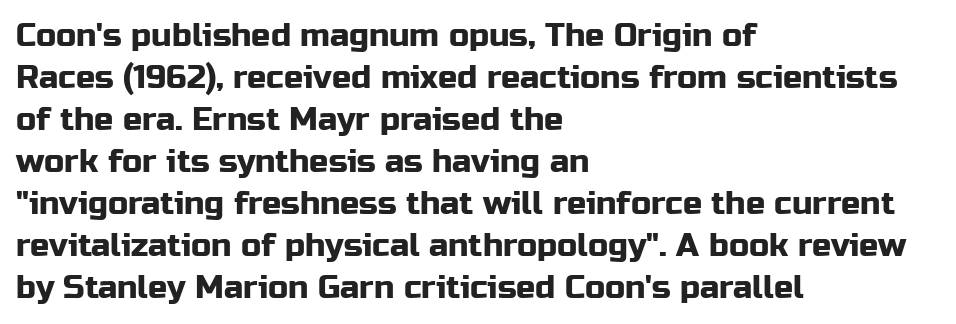
The designer left line spacing at the default. Every character sits straight up, as roman type does. Serif or sans? Sans — the stroke terminals are bare. Underlining? Definitely not there. Nothing unusual about the tracking: characters are spaced as the font intends.
